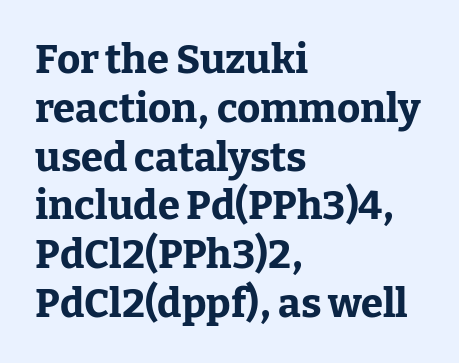
{"serif": "yes", "italic": "no", "bold": "yes", "weight": "bold", "width": "normal", "stroke_contrast": "low", "x_height": "medium", "monospaced": "no", "underline": "no", "align": "left", "line_spacing_ratio": 1.22, "letter_spacing": "normal", "letter_spacing_em": 0.0, "glyph_px": 40}
